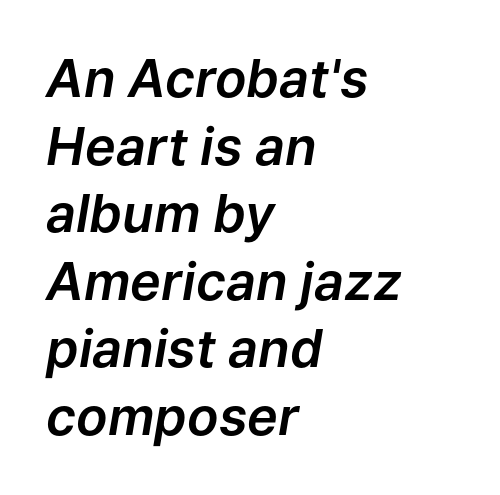
The image shows 52 px text type, italic (leaning right); set left-aligned, normal line spacing (1.3x), normal letter spacing, not underlined; low stroke contrast and a medium x-height.
